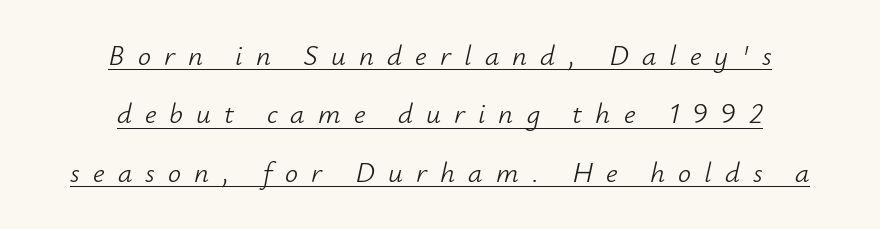
The image shows 29 px light type, italic (leaning right); set centered, loose line spacing (2.01x), unusually wide letter spacing (+0.45 em), underlined; low stroke contrast and a small x-height.
